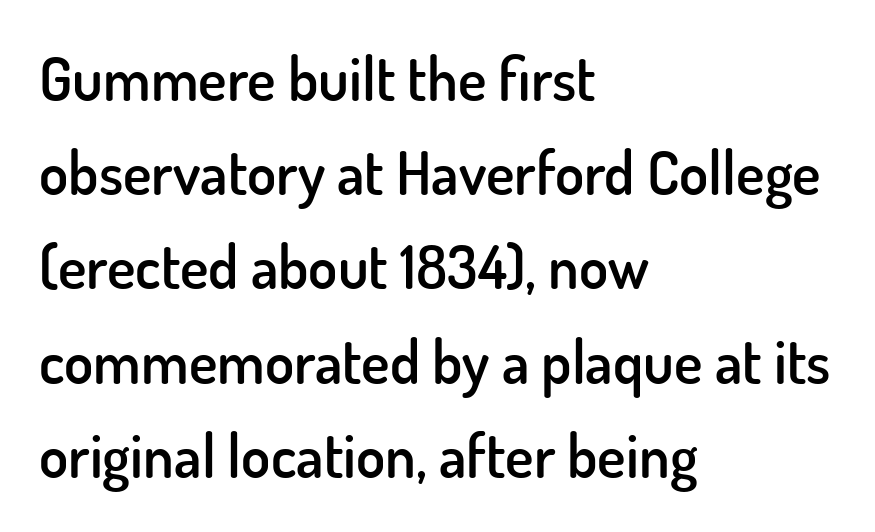
{"serif": "no", "italic": "no", "bold": "semi", "weight": "semibold", "width": "normal", "stroke_contrast": "low", "x_height": "small", "monospaced": "no", "underline": "no", "align": "left", "line_spacing": "normal", "line_spacing_ratio": 1.57, "letter_spacing": "normal", "letter_spacing_em": 0.0, "glyph_px": 60}
